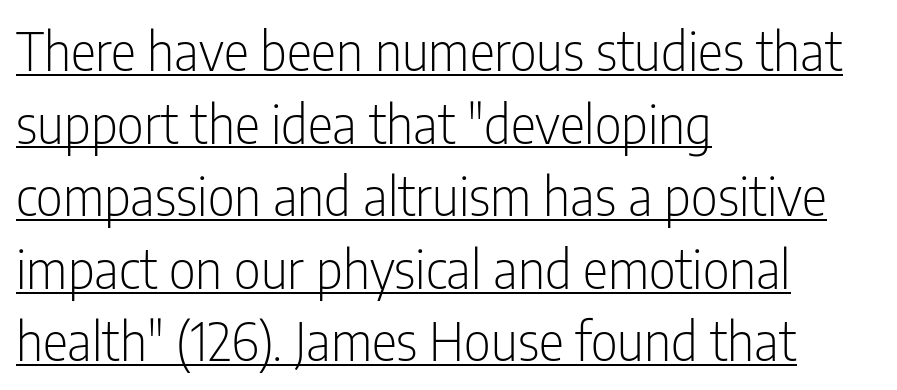
{"serif": "no", "italic": "no", "bold": "no", "weight": "light", "width": "condensed", "stroke_contrast": "low", "x_height": "medium", "monospaced": "no", "underline": "yes", "align": "left", "line_spacing": "normal", "line_spacing_ratio": 1.37, "letter_spacing": "normal", "letter_spacing_em": 0.0, "glyph_px": 53}
